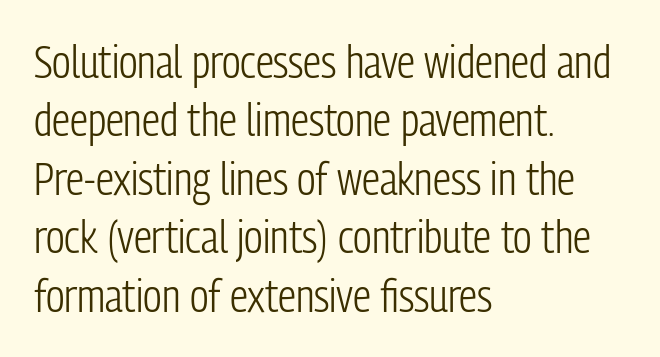
The image shows 45 px light, condensed sans-serif type, upright; set left-aligned, normal line spacing (1.3x), normal letter spacing, not underlined; low stroke contrast and a medium x-height.
